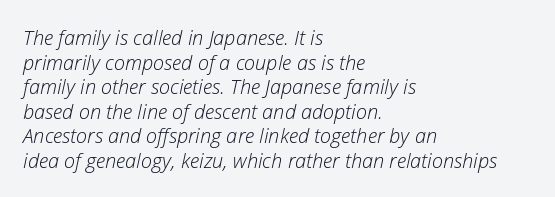
The letterforms sit at book weight or below. Every character sits at an angle, as italics do. Check under the words: just untouched page. Each line starts at the same left margin while the right side varies.
